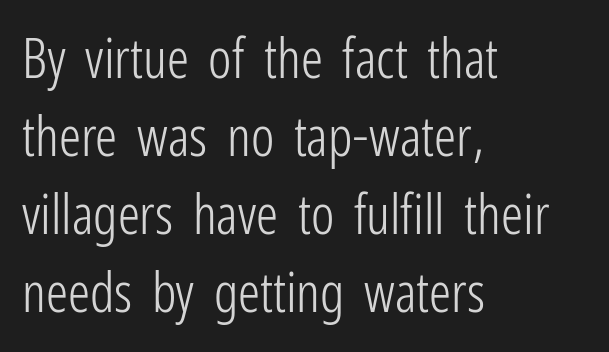
Baseline-to-baseline distance is the conventional proportion of letter height. The passage shown is typed in a proportional face where columns would drift. Where is the straight margin? On the left. Each letter's strokes conclude bluntly, with no projecting serifs.
